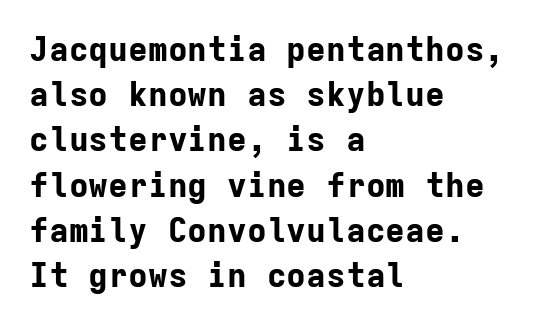
{"serif": "no", "italic": "no", "bold": "yes", "weight": "bold", "width": "normal", "stroke_contrast": "low", "x_height": "medium", "monospaced": "yes", "underline": "no", "align": "left", "line_spacing": "normal", "line_spacing_ratio": 1.37, "letter_spacing": "normal", "letter_spacing_em": 0.0, "glyph_px": 33}
